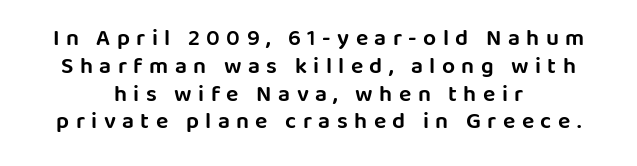
Q: Is the text italic (slanted)? A: No, it is upright.
Q: Is the text underlined? A: No.
Q: How is the paragraph aligned? A: Centered.
Q: Is the spacing between letters normal or unusually wide? A: Unusually wide.
